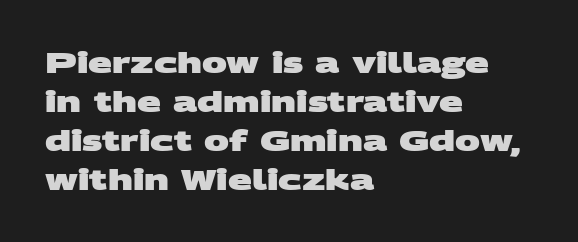
{"serif": "no", "bold": "yes", "weight": "heavy", "width": "wide", "stroke_contrast": "medium", "x_height": "large", "monospaced": "no", "underline": "no", "align": "left", "line_spacing": "normal", "line_spacing_ratio": 1.39, "letter_spacing": "normal", "letter_spacing_em": 0.0, "glyph_px": 28}
